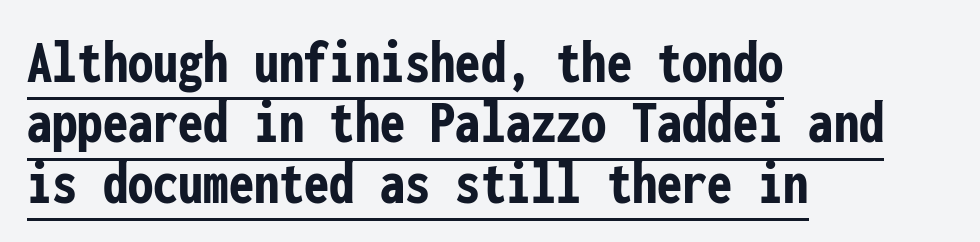
The letters march in equal steps, a hallmark of fixed-pitch type. Beneath each row of characters lies a ruled line. Typeset ragged right — the left edge is the straight one. Serif or sans? Sans — the stroke terminals are bare. Vertical strokes here are truly vertical. Emphasis by weight is at full strength: bold.
